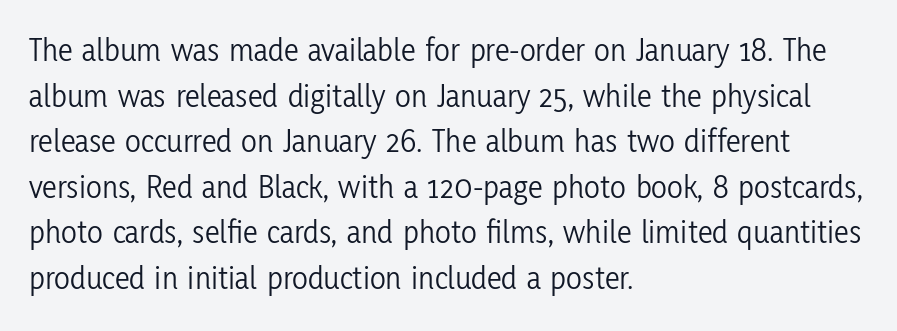
Q: Is the text bold? A: No.
Q: Is the text italic (slanted)? A: No, it is upright.
Q: Is the typeface a serif or a sans-serif typeface? A: Sans-serif.
Q: Is the text underlined? A: No.
Q: How is the paragraph aligned? A: Left-aligned.
Q: Is the spacing between letters normal or unusually wide? A: Normal.
Q: Is the spacing between lines tight, normal or loose? A: Normal.
Q: Width (condensed, normal, or wide)? A: Condensed.
Q: Stroke contrast? A: Low.
Q: x-height? A: Medium.
Q: Monospaced? A: No.
